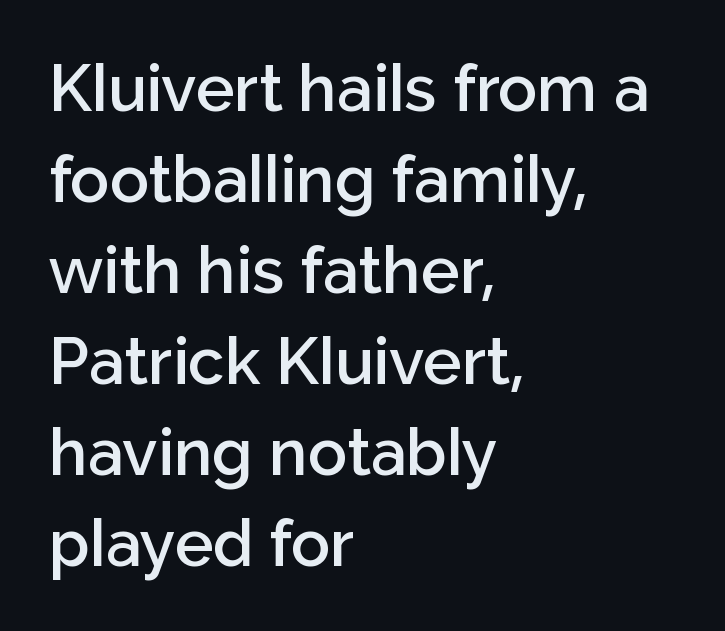
The image shows 65 px semibold sans-serif type, upright; set left-aligned, normal line spacing (1.4x), normal letter spacing, not underlined; low stroke contrast and a medium x-height.
